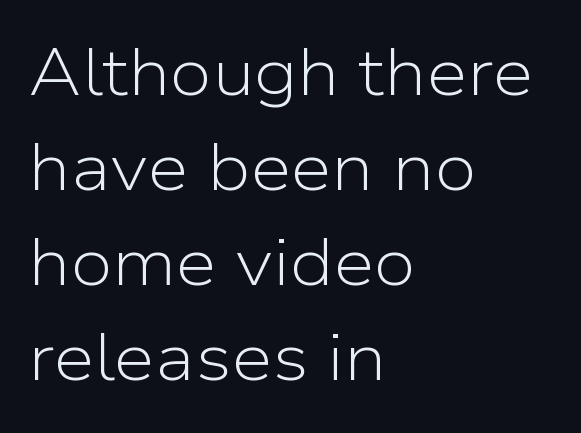
{"serif": "no", "italic": "no", "bold": "no", "weight": "light", "width": "normal", "stroke_contrast": "low", "x_height": "medium", "monospaced": "no", "underline": "no", "align": "left", "line_spacing": "normal", "line_spacing_ratio": 1.44, "letter_spacing": "normal", "letter_spacing_em": 0.0, "glyph_px": 66}
